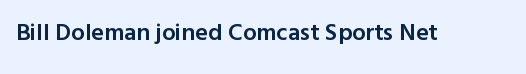
{"italic": "no", "bold": "semi", "underline": "no", "letter_spacing": "normal", "letter_spacing_em": 0.0, "glyph_px": 24}
